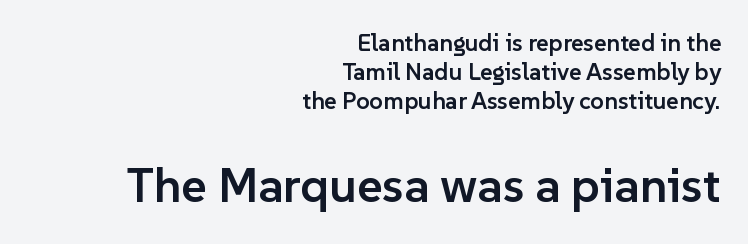
The setting favours the right margin, as signatures and pull-quotes sometimes do. Stems and bowls a touch heavier than normal — semibold. A typesetter would label this face a sans. Is this a fixed-width face? No — the glyphs have proportional, varying widths.
